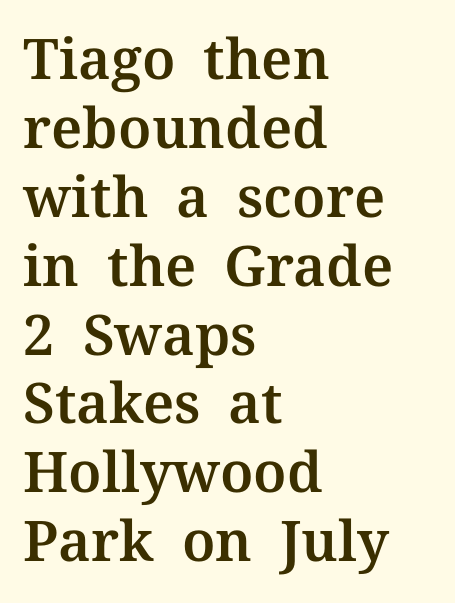
The font's upright variant was chosen for this text. The rendering keeps characters at their native spacing. Which margin do the lines hug? The left one — the right edge is uneven. A typesetter would call this proportional, since set widths differ per character. These lines are composed in type with serifs. Anything drawn beneath the words? Only blank space.
